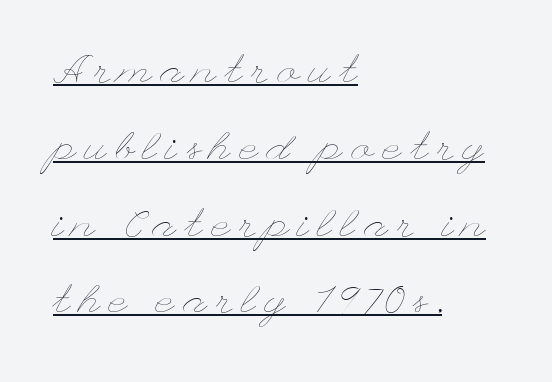
Ink coverage per letter is moderate at most. In terms of letterspacing, this is a distinctly airy, spread setting. These lines are set flush left with a ragged right edge. A continuous stroke trails under the words, as in a hyperlink.
